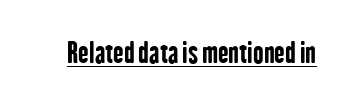
Q: Is the text bold? A: Yes.
Q: Is the text italic (slanted)? A: No, it is upright.
Q: Is the typeface a serif or a sans-serif typeface? A: Sans-serif.
Q: Is the text underlined? A: Yes.
Q: Is the spacing between letters normal or unusually wide? A: Normal.
Q: Width (condensed, normal, or wide)? A: Condensed.
Q: Stroke contrast? A: Low.
Q: x-height? A: Medium.
Q: Monospaced? A: No.
